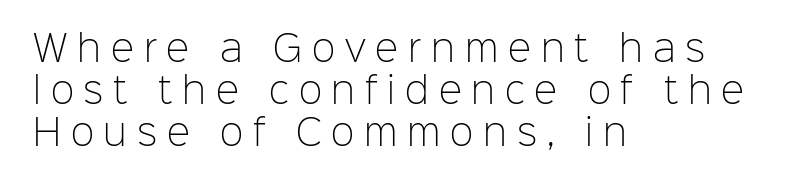
The image shows 35 px light sans-serif type, upright; set left-aligned, line spacing 1.2x, unusually wide letter spacing (+0.28 em), not underlined; low stroke contrast and a medium x-height.
